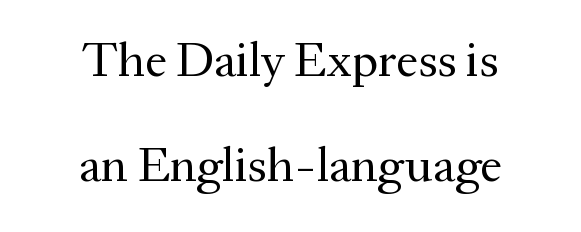
The image shows 49 px regular-weight serif type, upright; set centered, loose line spacing (2.15x), normal letter spacing, not underlined; medium stroke contrast and a medium x-height.
